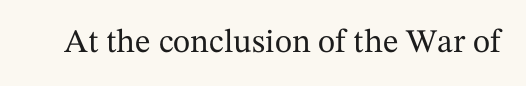
Q: Is the text italic (slanted)? A: No, it is upright.
Q: Is the typeface a serif or a sans-serif typeface? A: Serif.
Q: Is the text underlined? A: No.
Q: Is the spacing between letters normal or unusually wide? A: Normal.
Q: Width (condensed, normal, or wide)? A: Normal.
Q: Stroke contrast? A: Medium.
Q: x-height? A: Medium.
Q: Monospaced? A: No.
